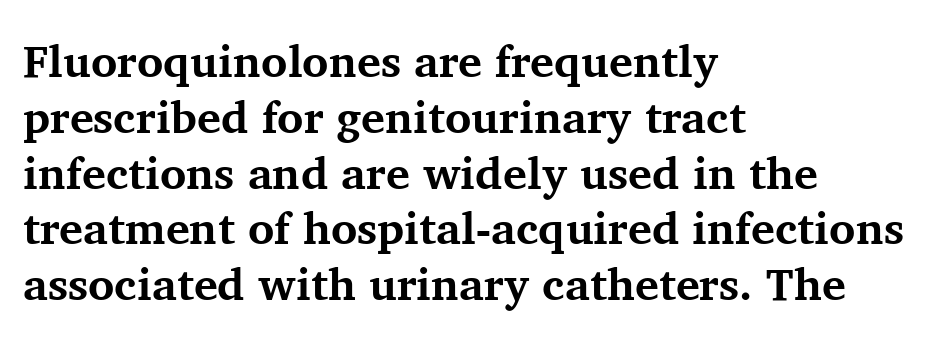
The image shows 45 px bold serif type, upright; set left-aligned, line spacing 1.24x, normal letter spacing, not underlined; medium stroke contrast and a medium x-height.
